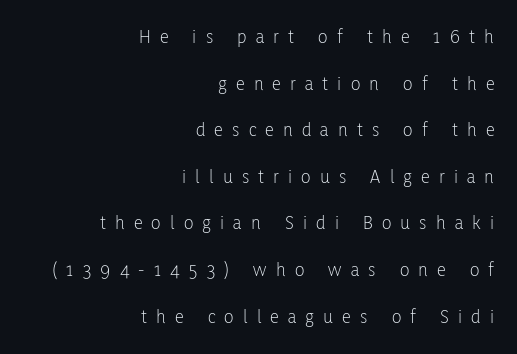
Q: Is the text bold? A: No.
Q: Is the text italic (slanted)? A: No, it is upright.
Q: Is the text underlined? A: No.
Q: How is the paragraph aligned? A: Right-aligned.
Q: Is the spacing between letters normal or unusually wide? A: Unusually wide.
Q: Is the spacing between lines tight, normal or loose? A: Loose.
